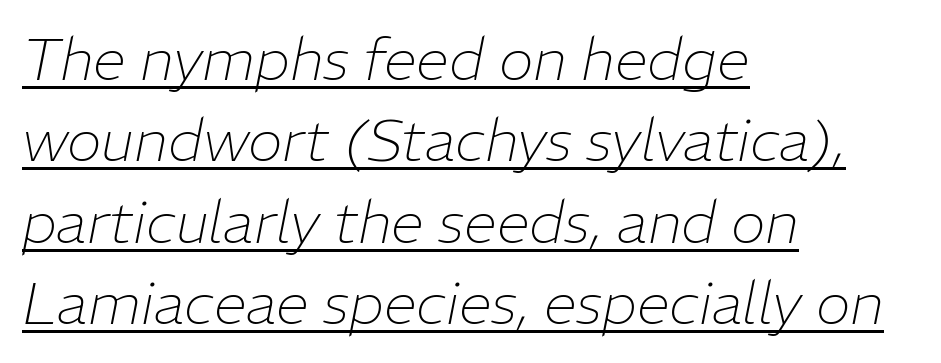
Has an underline been added? It has. In terms of leading, this rendering sits right in the middle. A typesetter would call this zero additional tracking. Proportional: the letters do not fall into vertical columns.
